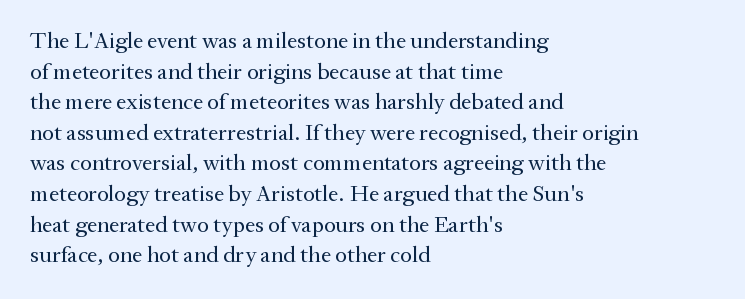
Q: Is the text bold? A: No.
Q: Is the text italic (slanted)? A: No, it is upright.
Q: Is the text underlined? A: No.
Q: How is the paragraph aligned? A: Left-aligned.
Q: Is the spacing between letters normal or unusually wide? A: Normal.
Q: Is the spacing between lines tight, normal or loose? A: Normal.
